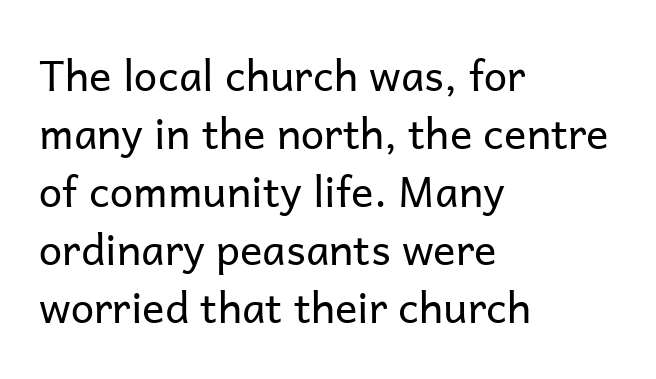
The image shows 42 px regular-weight sans-serif type, upright; set left-aligned, normal line spacing (1.38x), normal letter spacing, not underlined; low stroke contrast and a medium x-height.
